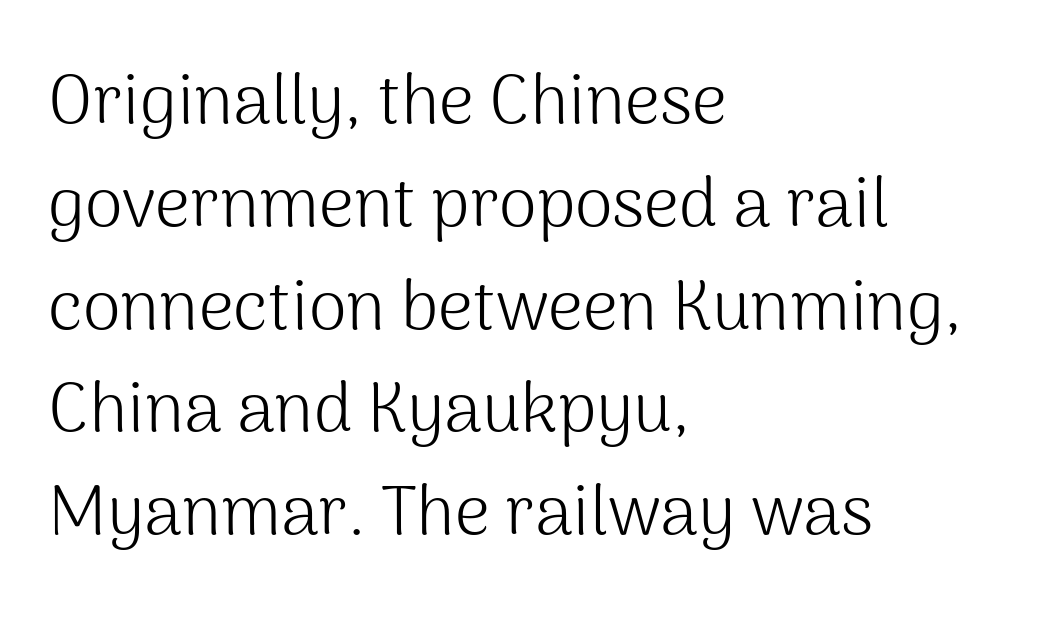
The lines in this sample share a left origin and differ only in where they stop. Is this a sans? Yes — the strokes have no serifs. Honestly, there is no underline to notice here at all. Note the varied advance widths — an 'i' is clearly narrower than an 'm'. Words appear dense and cohesive because spacing is normal. Stroke mass is kept to a normal reading level or below.
